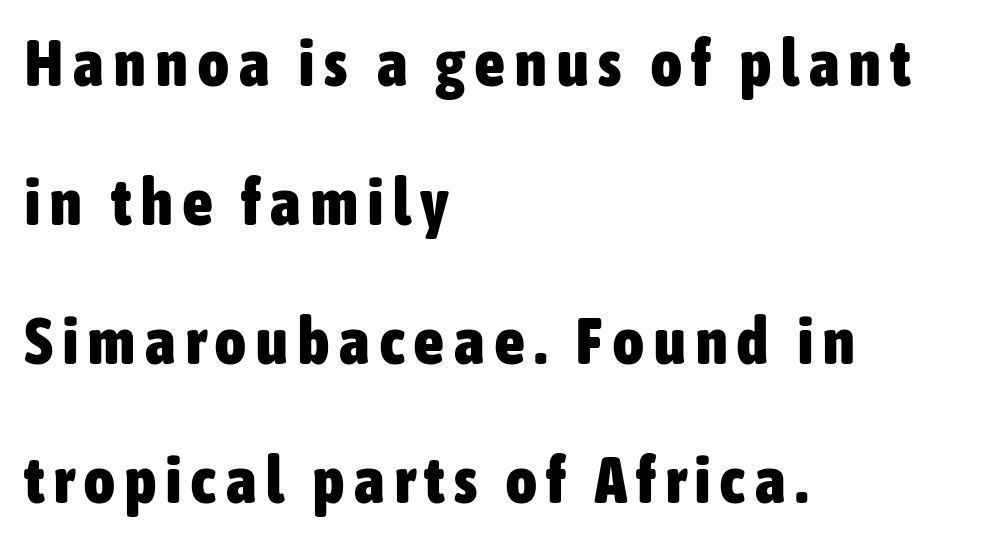
Strokes here are thick enough to call this a true bold. Typographically, this falls in the sans-serif category. Students, observe: this is what heavily led, spacious text looks like. This sample has the flowing, uneven cadence of proportional lettering. Notice how the passage keeps a crisp vertical edge on the left only.
